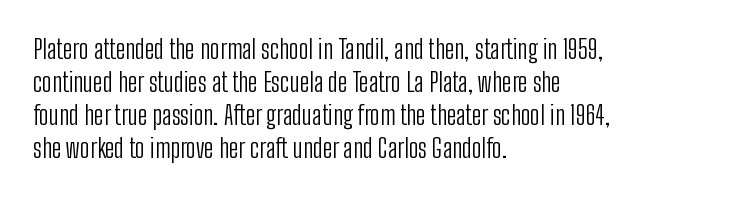
The image shows 26 px text type, upright; set left-aligned, normal line spacing (1.27x), normal letter spacing, not underlined.
